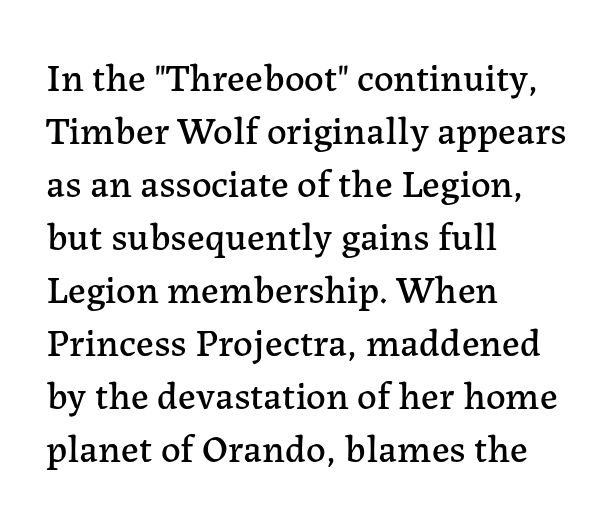
The image shows 39 px serif type, upright; set left-aligned, normal line spacing (1.36x), normal letter spacing, not underlined; low stroke contrast and a medium x-height.
